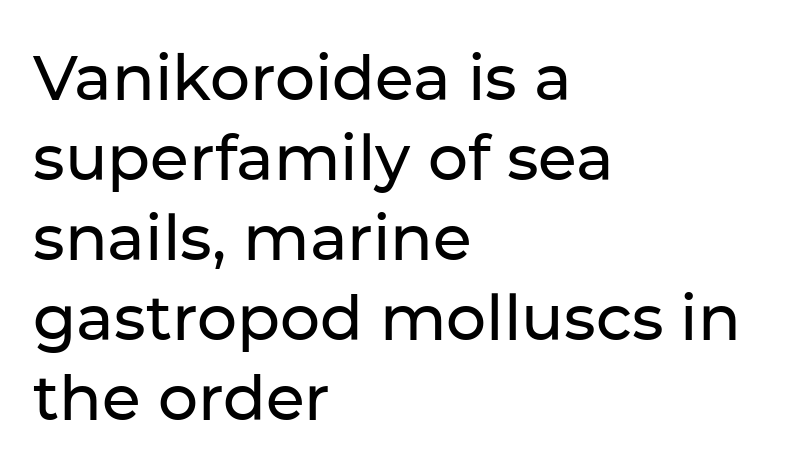
{"serif": "no", "italic": "no", "width": "normal", "stroke_contrast": "low", "x_height": "medium", "monospaced": "no", "underline": "no", "align": "left", "line_spacing": "normal", "line_spacing_ratio": 1.27, "letter_spacing": "normal", "letter_spacing_em": 0.0, "glyph_px": 63}
